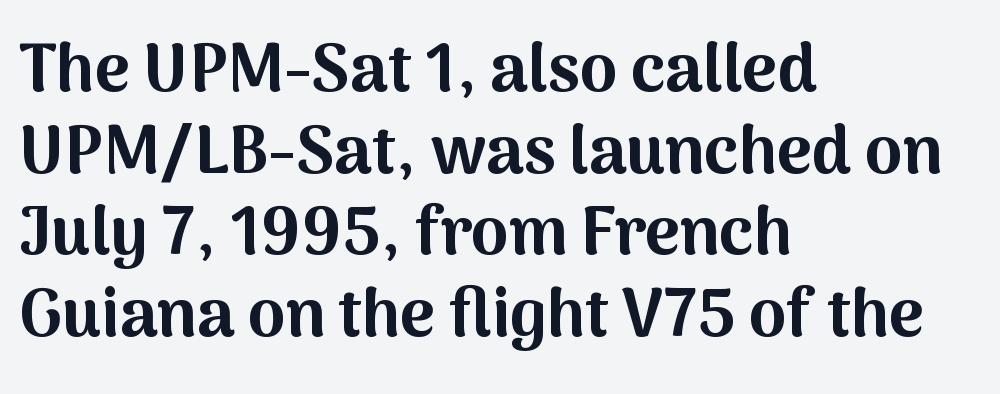
The image shows 67 px bold sans-serif type, upright; set left-aligned, line spacing 1.22x, normal letter spacing, not underlined; medium stroke contrast and a medium x-height.
